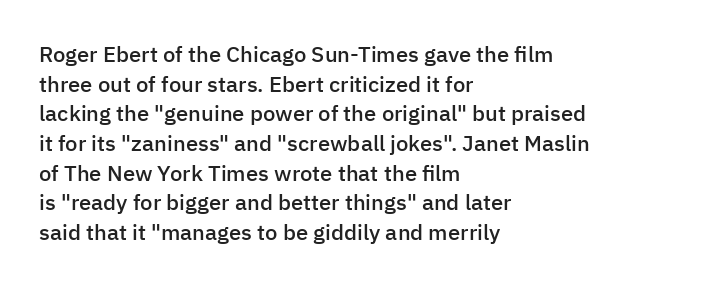
Q: Is the text bold? A: Semi-bold.
Q: Is the text italic (slanted)? A: No, it is upright.
Q: Is the text underlined? A: No.
Q: How is the paragraph aligned? A: Left-aligned.
Q: Is the spacing between letters normal or unusually wide? A: Normal.
Q: Is the spacing between lines tight, normal or loose? A: Normal.
